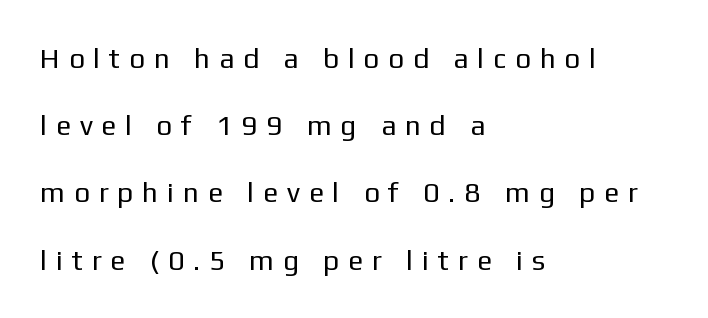
{"serif": "no", "italic": "no", "bold": "no", "weight": "regular", "width": "normal", "stroke_contrast": "low", "x_height": "medium", "monospaced": "no", "underline": "no", "align": "left", "line_spacing": "loose", "line_spacing_ratio": 2.4, "letter_spacing": "wide", "letter_spacing_em": 0.39, "glyph_px": 28}
